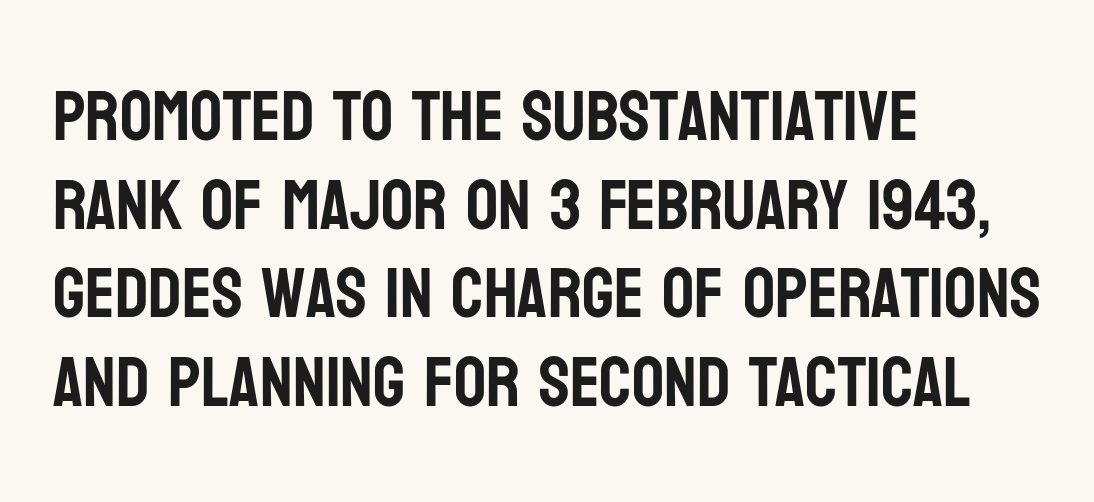
These lines keep a tight, regular rhythm from letter to letter. The area under the type is left untouched. Left-aligned paragraph, ragged on the right. You could not count columns in this text — the font is proportionally spaced. The vertical gap from one line to the next is medium.
